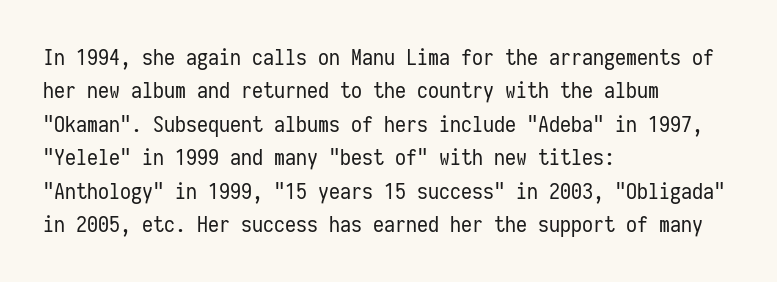
Q: Is the text bold? A: No.
Q: Is the text italic (slanted)? A: No, it is upright.
Q: Is the text underlined? A: No.
Q: How is the paragraph aligned? A: Left-aligned.
Q: Is the spacing between letters normal or unusually wide? A: Normal.
Q: Is the spacing between lines tight, normal or loose? A: Normal.
